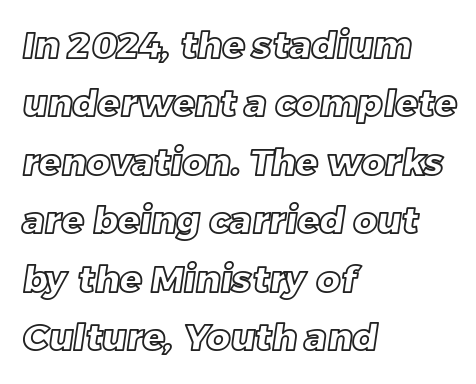
{"width": "normal", "x_height": "large", "monospaced": "no", "underline": "no", "align": "left", "line_spacing": "normal", "line_spacing_ratio": 1.58, "letter_spacing": "normal", "letter_spacing_em": 0.0, "glyph_px": 37}
